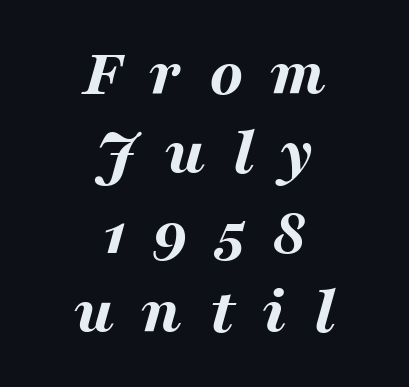
The image shows 69 px bold, wide type, italic (leaning right); set centered, tight line spacing (1.15x), unusually wide letter spacing (+0.39 em), not underlined; medium stroke contrast and a medium x-height.
